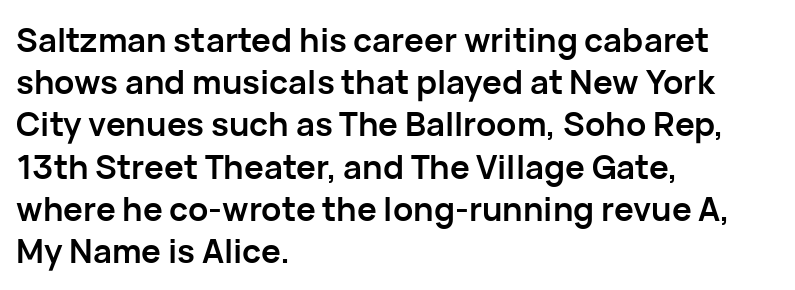
Serifs: no, the terminals of the letterforms are clean. Notice how descenders clear the ascenders below comfortably — that's standard leading. Nobody drew a line under any word here. The setting favours the left margin, as ordinary paragraphs usually do.
